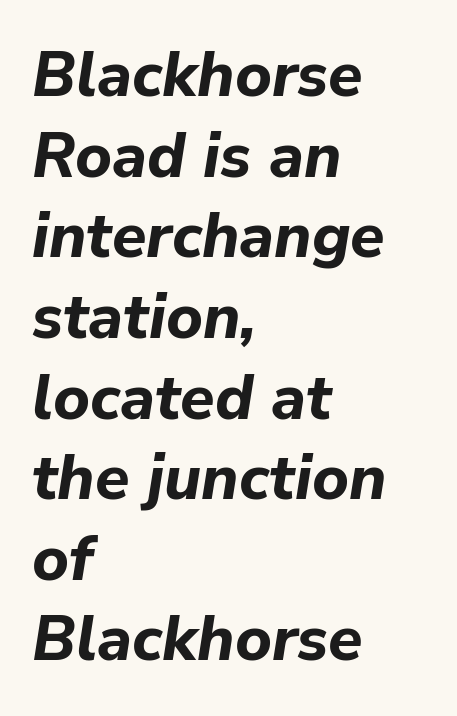
{"italic": "yes", "lean": "right", "slant_degrees": 9, "bold": "yes", "weight": "bold", "width": "normal", "stroke_contrast": "low", "x_height": "medium", "monospaced": "no", "underline": "no", "align": "left", "line_spacing": "normal", "line_spacing_ratio": 1.28, "letter_spacing": "normal", "letter_spacing_em": 0.0, "glyph_px": 63}
